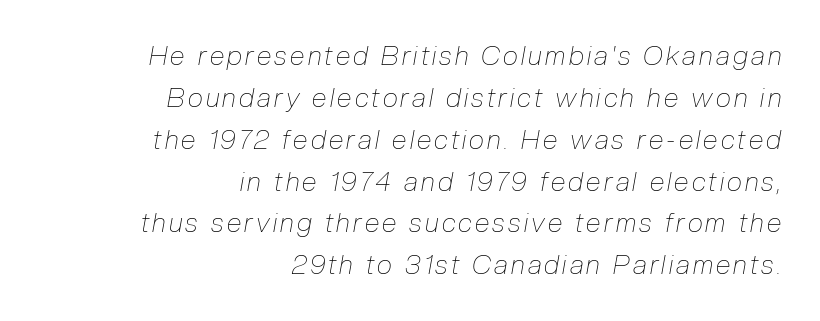
Q: Is the text bold? A: No.
Q: Is the text italic (slanted)? A: Yes, it leans right by about 10 degrees.
Q: Is the text underlined? A: No.
Q: How is the paragraph aligned? A: Right-aligned.
Q: Is the spacing between lines tight, normal or loose? A: Normal.
